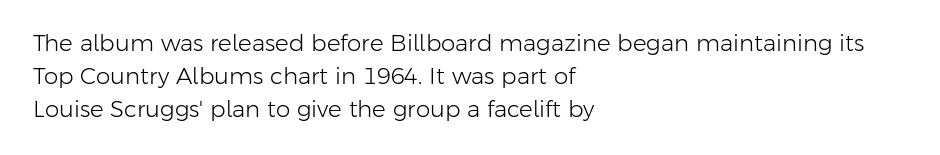
Honestly, the row spacing looks completely unremarkable. Caption: face not bold, strokes unweighted. Posture: vertical. This rendering features lettering with no underline. The setting favours the left margin, as ordinary paragraphs usually do.
